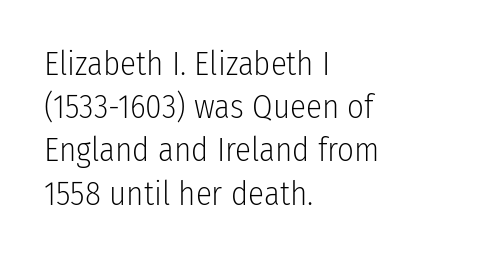
Q: Is the text bold? A: No.
Q: Is the text italic (slanted)? A: No, it is upright.
Q: Is the typeface a serif or a sans-serif typeface? A: Sans-serif.
Q: Is the text underlined? A: No.
Q: How is the paragraph aligned? A: Left-aligned.
Q: Is the spacing between letters normal or unusually wide? A: Normal.
Q: Is the spacing between lines tight, normal or loose? A: Normal.
Q: Width (condensed, normal, or wide)? A: Condensed.
Q: Stroke contrast? A: Low.
Q: x-height? A: Medium.
Q: Monospaced? A: No.
